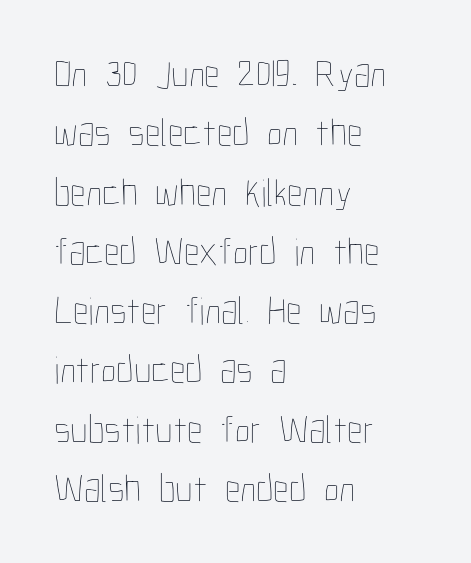
Q: Is the text bold? A: No.
Q: Is the text italic (slanted)? A: No, it is upright.
Q: Is the text underlined? A: No.
Q: How is the paragraph aligned? A: Left-aligned.
Q: Is the spacing between letters normal or unusually wide? A: Normal.
Q: Is the spacing between lines tight, normal or loose? A: Normal.
Q: Width (condensed, normal, or wide)? A: Condensed.
Q: Stroke contrast? A: Low.
Q: x-height? A: Medium.
Q: Monospaced? A: No.
